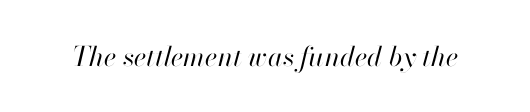
Looking at the ascenders, they clearly lean. Tracking here is standard; glyphs follow each other at the usual distance. Bold? No — there's no thickening of the strokes. No word sits above an underline.
